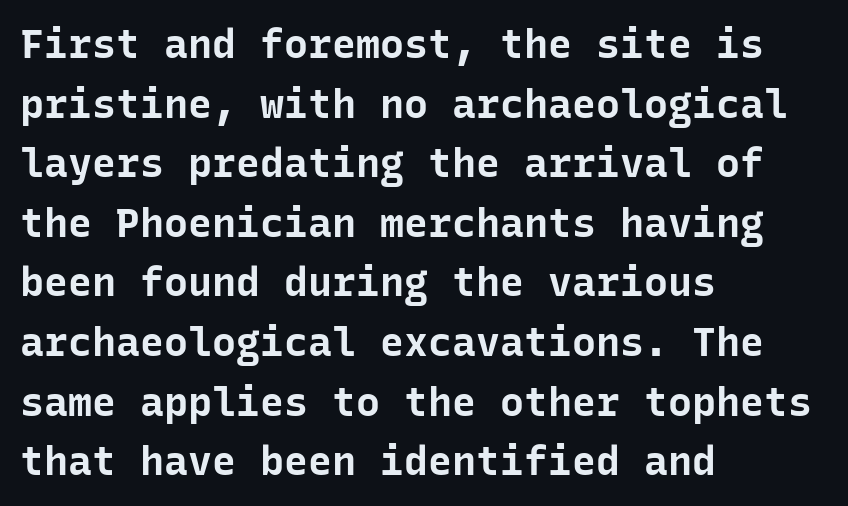
The image shows 40 px bold sans-serif type, upright, monospaced; set left-aligned, normal line spacing (1.49x), normal letter spacing, not underlined; low stroke contrast and a medium x-height.
